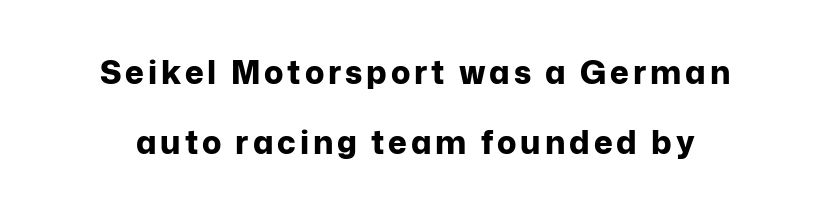
The image shows 32 px bold sans-serif type, upright; set loose line spacing (2.19x), not underlined; low stroke contrast and a medium x-height.
